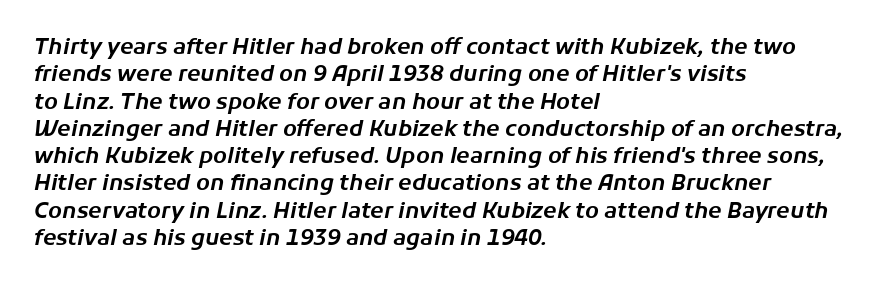
Q: Is the text italic (slanted)? A: Yes, it leans right by about 11 degrees.
Q: Is the text underlined? A: No.
Q: How is the paragraph aligned? A: Left-aligned.
Q: Is the spacing between letters normal or unusually wide? A: Normal.
